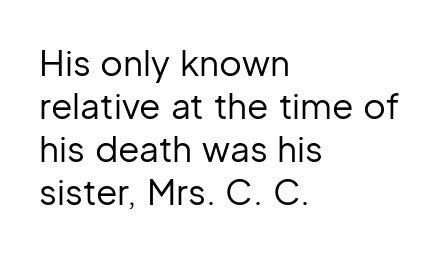
The image shows 35 px regular-weight sans-serif type, upright; set left-aligned, line spacing 1.23x, normal letter spacing, not underlined; low stroke contrast and a medium x-height.
